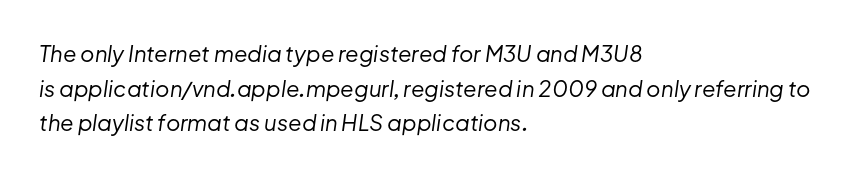
The image shows 22 px text type, italic (leaning right); set left-aligned, normal line spacing (1.57x), normal letter spacing, not underlined.
